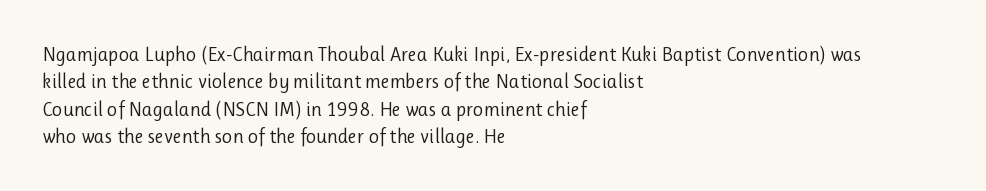
{"italic": "no", "bold": "no", "underline": "no", "align": "left", "line_spacing": "normal", "line_spacing_ratio": 1.37, "letter_spacing": "normal", "letter_spacing_em": 0.0, "glyph_px": 20}
